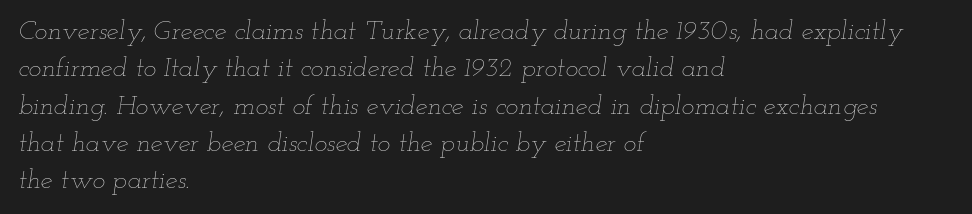
Q: Is the text bold? A: No.
Q: Is the text italic (slanted)? A: Yes, it leans right by about 12 degrees.
Q: Is the text underlined? A: No.
Q: How is the paragraph aligned? A: Left-aligned.
Q: Is the spacing between letters normal or unusually wide? A: Normal.
Q: Is the spacing between lines tight, normal or loose? A: Normal.
